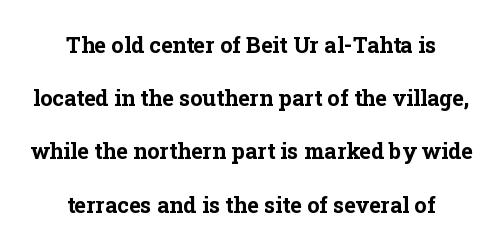
{"italic": "no", "bold": "yes", "underline": "no", "align": "center", "line_spacing": "loose", "line_spacing_ratio": 2.42, "letter_spacing": "normal", "letter_spacing_em": 0.0, "glyph_px": 22}
